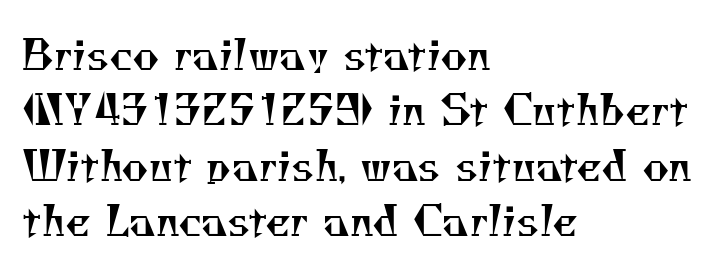
The image shows 41 px regular-weight serif type; set left-aligned, normal line spacing (1.35x), normal letter spacing, not underlined; medium stroke contrast and a small x-height.
